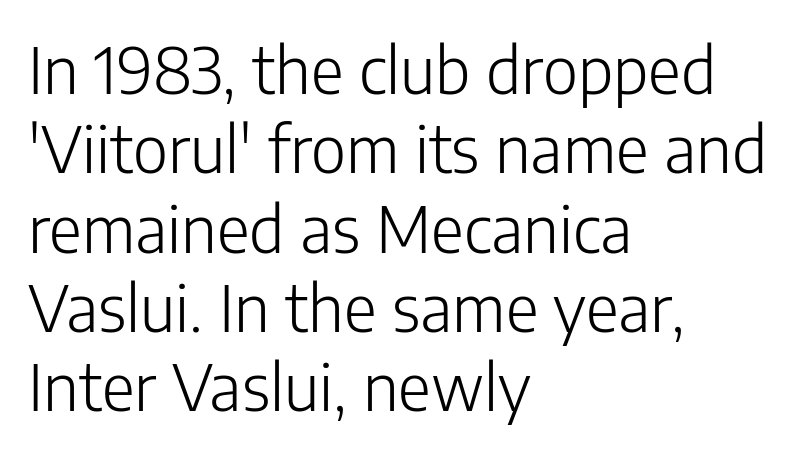
The image shows 64 px light sans-serif type, upright; set left-aligned, line spacing 1.24x, normal letter spacing, not underlined; low stroke contrast and a medium x-height.
